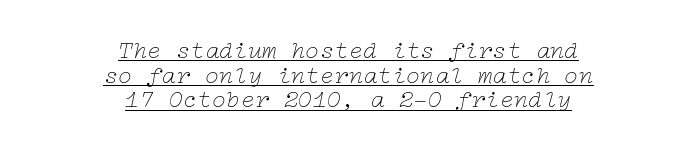
Q: Is the text bold? A: No.
Q: Is the text italic (slanted)? A: Yes, it leans right by about 12 degrees.
Q: Is the text underlined? A: Yes.
Q: How is the paragraph aligned? A: Centered.
Q: Is the spacing between letters normal or unusually wide? A: Normal.
Q: Is the spacing between lines tight, normal or loose? A: Tight.
